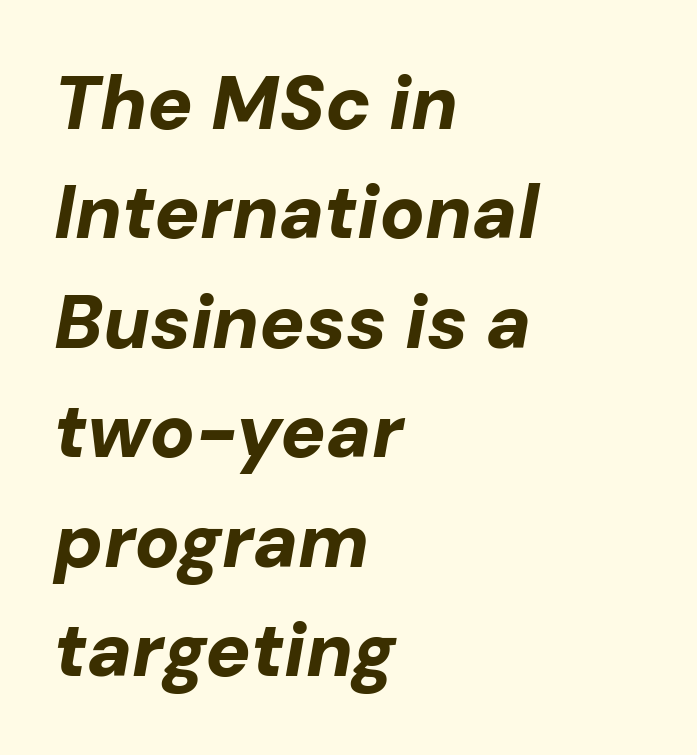
These lines were composed using italics. Reading down the block, your eye returns to a fixed left position each line. Note the varied advance widths — an 'i' is clearly narrower than an 'm'. Horizontal bands of white between lines are of average thickness. Beneath every word, the page is bare.
